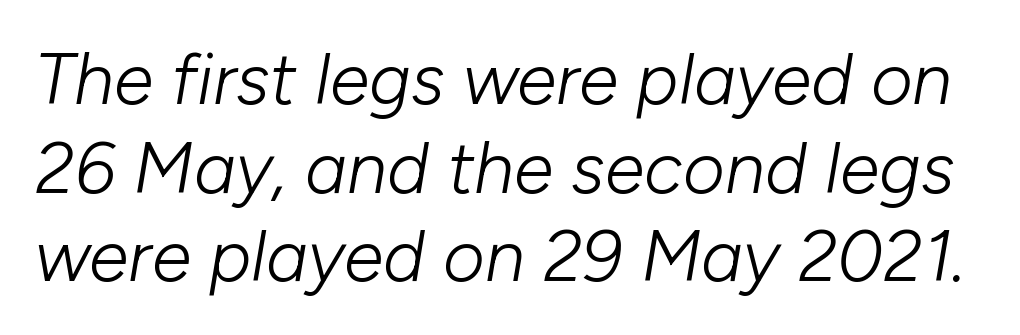
Q: Is the text bold? A: No.
Q: Is the text italic (slanted)? A: Yes, it leans right by about 10 degrees.
Q: Is the text underlined? A: No.
Q: Is the spacing between letters normal or unusually wide? A: Normal.
Q: Width (condensed, normal, or wide)? A: Normal.
Q: Stroke contrast? A: Low.
Q: x-height? A: Medium.
Q: Monospaced? A: No.
